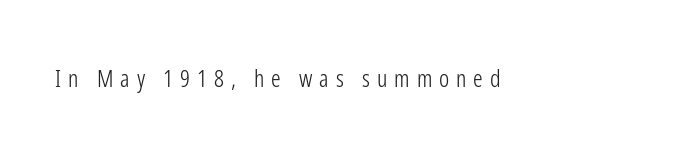
Designer's note — italics off, roman on. Loose tracking; the words dissolve into strings of separated letters. Check the space under the baseline: it is left empty. On a weight scale, this lands at 450 or below.
